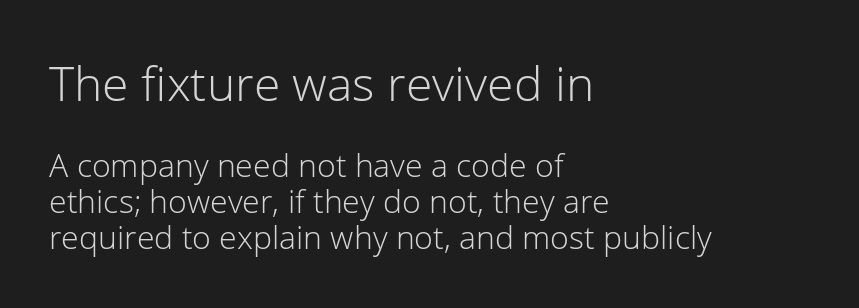
{"serif": "no", "italic": "no", "bold": "no", "weight": "light", "width": "normal", "stroke_contrast": "low", "x_height": "medium", "monospaced": "no", "underline": "no", "align": "left", "line_spacing": "tight", "line_spacing_ratio": 1.13, "letter_spacing": "normal", "letter_spacing_em": 0.0, "larger_block": "first", "size_ratio": 1.5, "glyph_px": 48}
